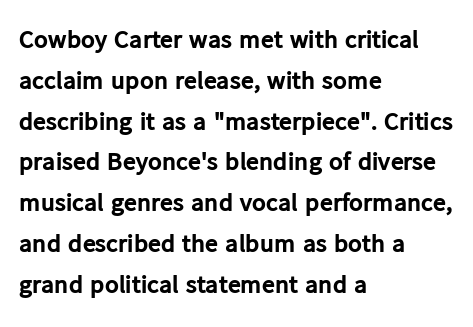
The image shows 26 px bold type, upright; set left-aligned, normal line spacing (1.57x), normal letter spacing, not underlined.
